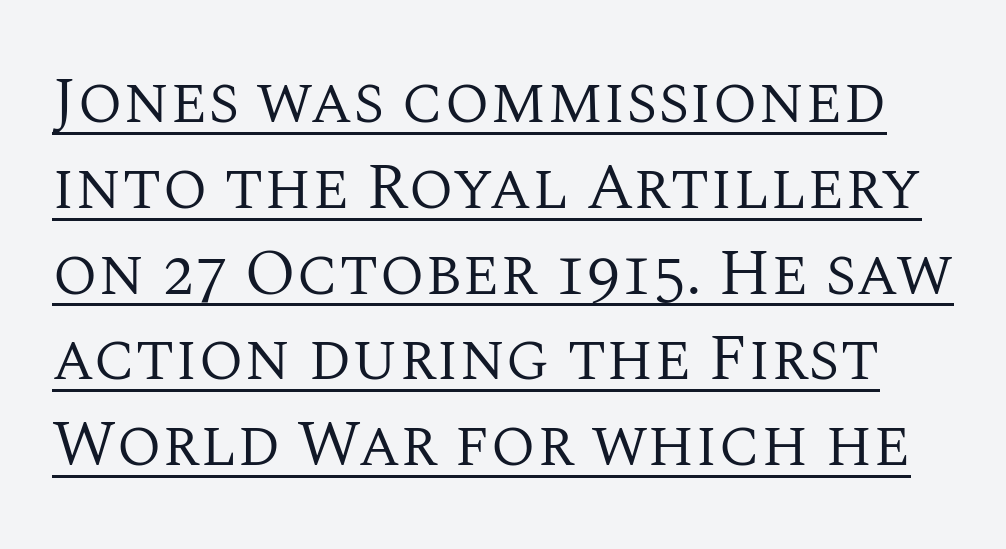
Q: Is the text bold? A: No.
Q: Is the text italic (slanted)? A: No, it is upright.
Q: Is the typeface a serif or a sans-serif typeface? A: Serif.
Q: Is the text underlined? A: Yes.
Q: Is the spacing between letters normal or unusually wide? A: Normal.
Q: Is the spacing between lines tight, normal or loose? A: Normal.
Q: Width (condensed, normal, or wide)? A: Normal.
Q: Stroke contrast? A: Medium.
Q: x-height? A: Large.
Q: Monospaced? A: No.
